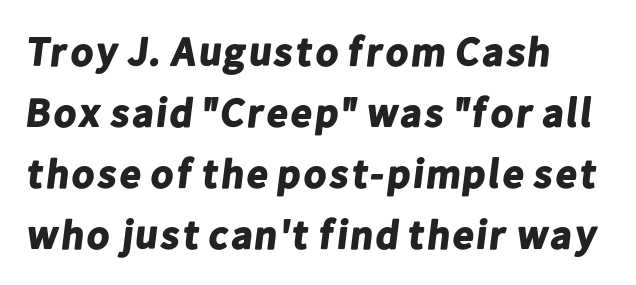
The image shows 41 px bold sans-serif type; set left-aligned, normal line spacing (1.49x), normal letter spacing, not underlined; low stroke contrast and a medium x-height.
